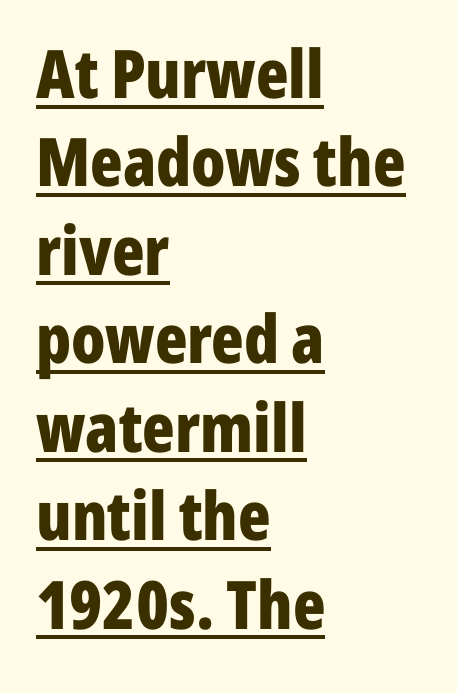
The image shows 67 px bold, condensed sans-serif type, upright; set left-aligned, normal line spacing (1.32x), normal letter spacing, underlined; low stroke contrast and a medium x-height.
